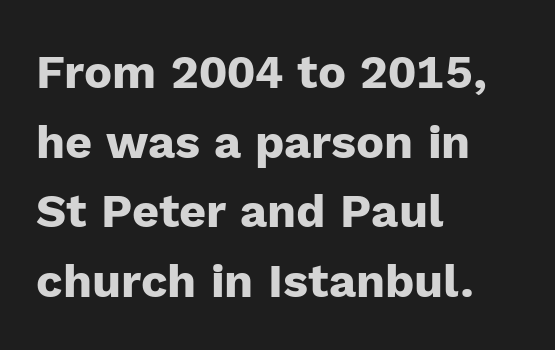
{"serif": "no", "italic": "no", "bold": "yes", "weight": "heavy", "width": "normal", "stroke_contrast": "low", "x_height": "medium", "monospaced": "no", "underline": "no", "align": "left", "line_spacing": "normal", "line_spacing_ratio": 1.48, "letter_spacing": "normal", "letter_spacing_em": 0.0, "glyph_px": 47}
